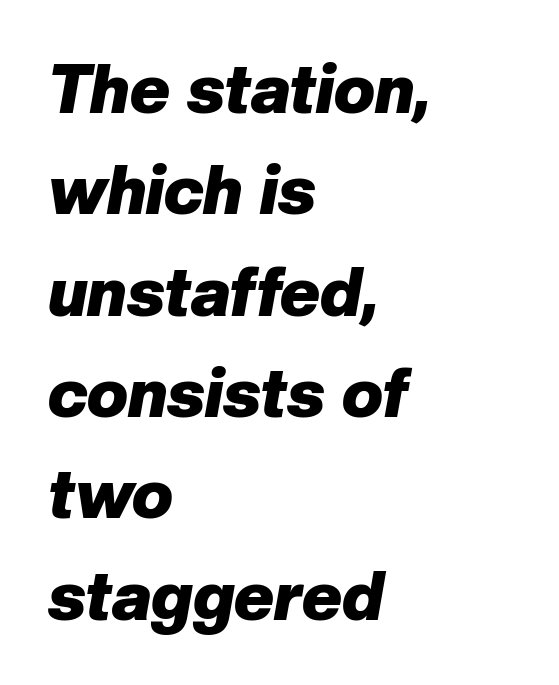
The space beneath each line is pristine and unruled. The ragged edge is on the right, which tells us the setting is flush left. This sample uses an oblique cut, with every glyph tilted off the vertical. Notice how descenders clear the ascenders below comfortably — that's standard leading. The letters sit at their default tracking, neither squeezed nor spread. Thick stems and heavy bowls — unmistakably bold.
